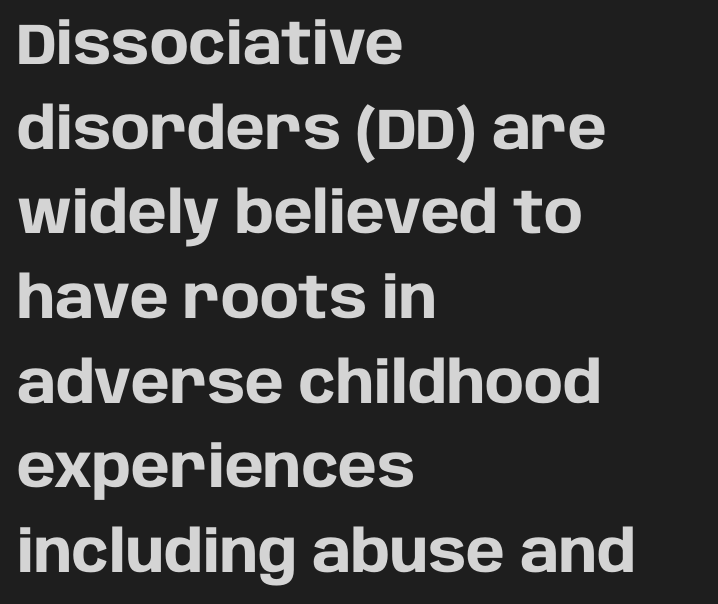
The ragged edge is on the right, which tells us the setting is flush left. Quick note: interline space is typical. The glyphs have the mass of a bold cut. What kind of face is this? One without serifs — a sans. The letters stand upright; this is a roman face. The rendering keeps characters at their native spacing.
